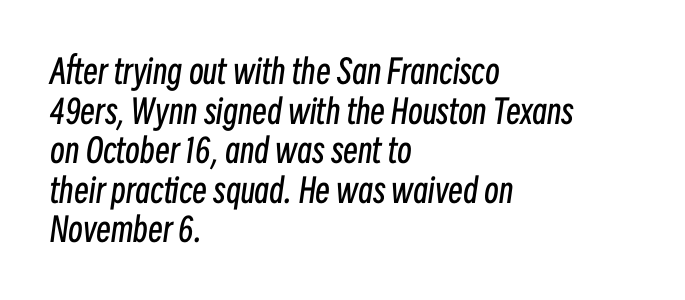
{"italic": "yes", "lean": "right", "slant_degrees": 8, "bold": "no", "weight": "regular", "width": "condensed", "stroke_contrast": "low", "x_height": "medium", "monospaced": "no", "underline": "no", "align": "left", "line_spacing_ratio": 1.2, "letter_spacing": "normal", "letter_spacing_em": 0.0, "glyph_px": 33}
